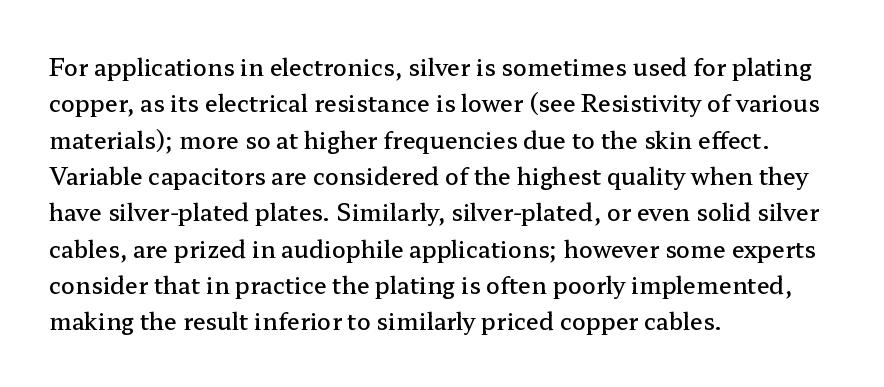
{"italic": "no", "bold": "semi", "underline": "no", "align": "left", "line_spacing": "normal", "line_spacing_ratio": 1.58, "letter_spacing": "normal", "letter_spacing_em": 0.0, "glyph_px": 23}
